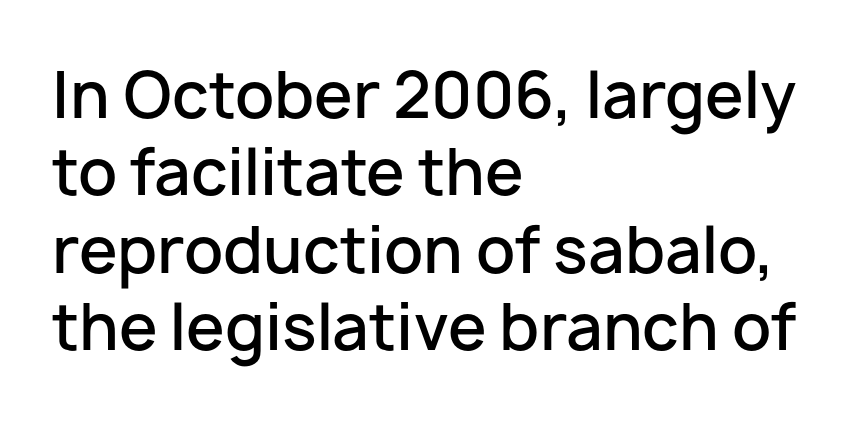
The image shows 62 px semibold sans-serif type, upright; set left-aligned, normal line spacing (1.25x), normal letter spacing, not underlined; low stroke contrast and a medium x-height.
